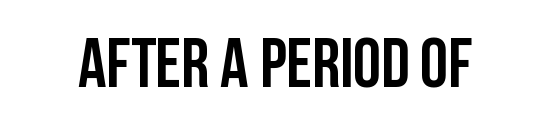
No word sits above an underline. This is sans-serif lettering, the kind often seen on screens and signage. Spacing between characters is what you'd get straight out of the box. Note the varied advance widths — an 'i' is clearly narrower than an 'm'.
